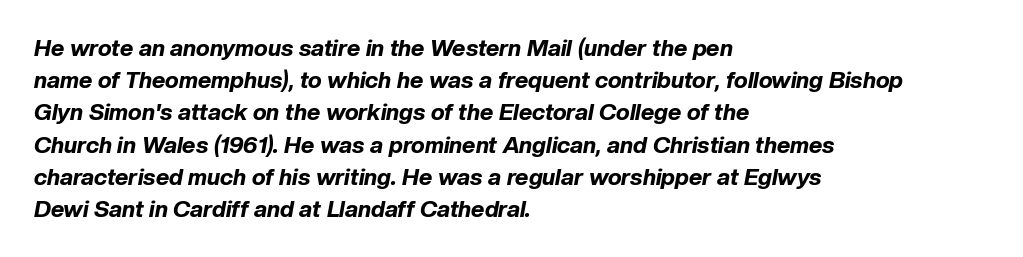
The image shows 23 px bold type, italic (leaning right); set left-aligned, normal line spacing (1.4x), normal letter spacing, not underlined.
